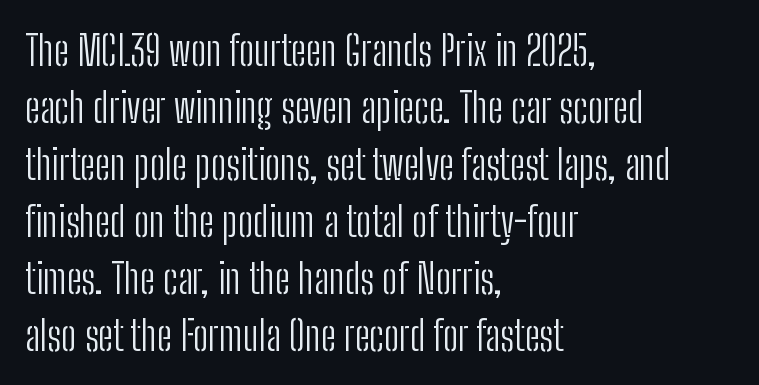
Q: Is the text bold? A: No.
Q: Is the text italic (slanted)? A: No, it is upright.
Q: Is the typeface a serif or a sans-serif typeface? A: Sans-serif.
Q: Is the text underlined? A: No.
Q: How is the paragraph aligned? A: Left-aligned.
Q: Is the spacing between letters normal or unusually wide? A: Normal.
Q: Is the spacing between lines tight, normal or loose? A: Normal.
Q: Width (condensed, normal, or wide)? A: Condensed.
Q: Stroke contrast? A: Low.
Q: x-height? A: Medium.
Q: Monospaced? A: No.
